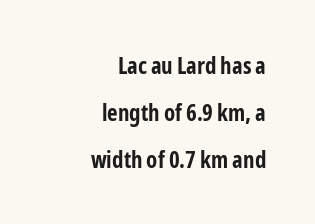
Strong, thick strokes mark this as bold type. Nobody touched the tracking dial on this one. The space beneath each line is pristine and unruled. You can tell it's not italic because the verticals are truly vertical. This sample trades compactness for vertical openness between lines.
